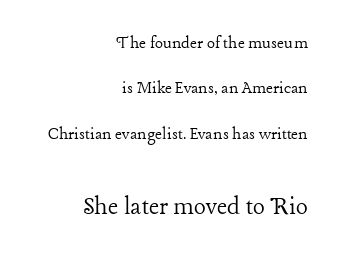
The image shows 28 px light serif type, upright; set right-aligned, loose line spacing (2.39x), normal letter spacing, not underlined; the second (bottom) block is 1.47x larger; low stroke contrast and a medium x-height.
